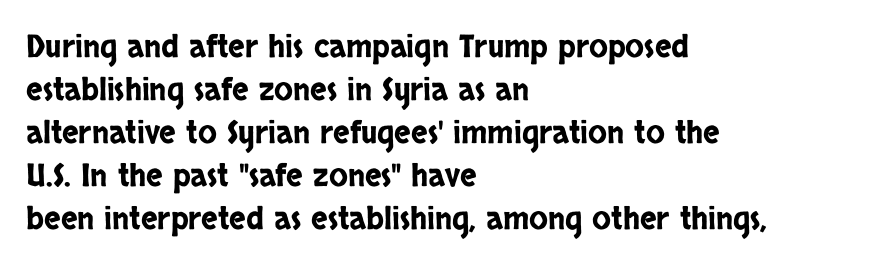
Q: Is the text italic (slanted)? A: No, it is upright.
Q: Is the typeface a serif or a sans-serif typeface? A: Sans-serif.
Q: Is the text underlined? A: No.
Q: How is the paragraph aligned? A: Left-aligned.
Q: Is the spacing between letters normal or unusually wide? A: Normal.
Q: Is the spacing between lines tight, normal or loose? A: Normal.
Q: Width (condensed, normal, or wide)? A: Condensed.
Q: Stroke contrast? A: Low.
Q: x-height? A: Large.
Q: Monospaced? A: No.
